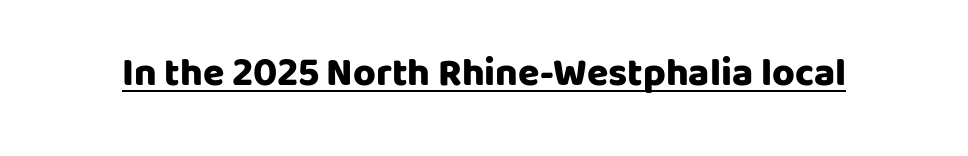
{"serif": "no", "italic": "no", "bold": "yes", "weight": "heavy", "width": "normal", "stroke_contrast": "low", "x_height": "large", "monospaced": "no", "underline": "yes", "letter_spacing": "normal", "letter_spacing_em": 0.0, "glyph_px": 39}
